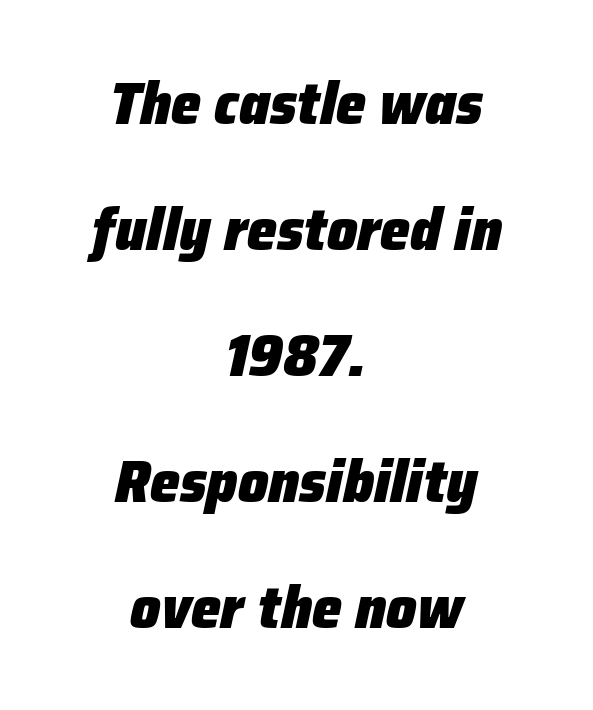
{"italic": "yes", "lean": "right", "slant_degrees": 12, "bold": "yes", "weight": "heavy", "width": "normal", "stroke_contrast": "low", "x_height": "medium", "monospaced": "no", "underline": "no", "align": "center", "line_spacing": "loose", "line_spacing_ratio": 2.1, "letter_spacing": "normal", "letter_spacing_em": 0.0, "glyph_px": 60}
